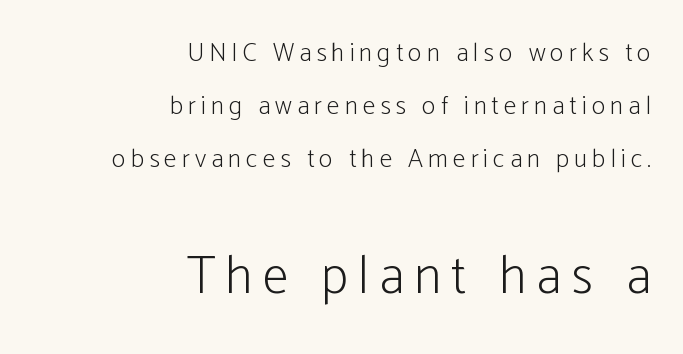
{"serif": "no", "italic": "no", "bold": "no", "weight": "light", "width": "condensed", "stroke_contrast": "low", "x_height": "medium", "monospaced": "no", "underline": "no", "align": "right", "line_spacing": "loose", "line_spacing_ratio": 2.04, "larger_block": "second", "size_ratio": 2.04, "glyph_px": 53}
